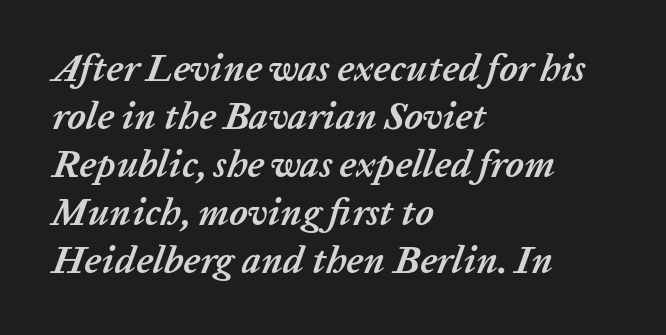
{"italic": "yes", "lean": "right", "slant_degrees": 20, "bold": "yes", "weight": "semibold", "width": "normal", "stroke_contrast": "low", "x_height": "medium", "monospaced": "no", "underline": "no", "align": "left", "line_spacing": "normal", "line_spacing_ratio": 1.26, "letter_spacing": "normal", "letter_spacing_em": 0.0, "glyph_px": 38}
